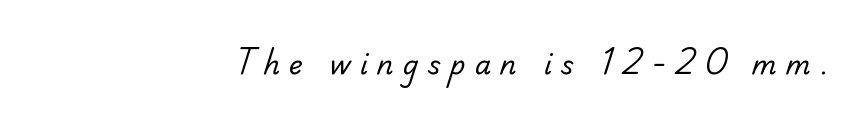
A light-to-regular cut is what we see here. Words appear elongated and porous because spacing is wide. The glyphs are unaccompanied by any horizontal stroke below them.
